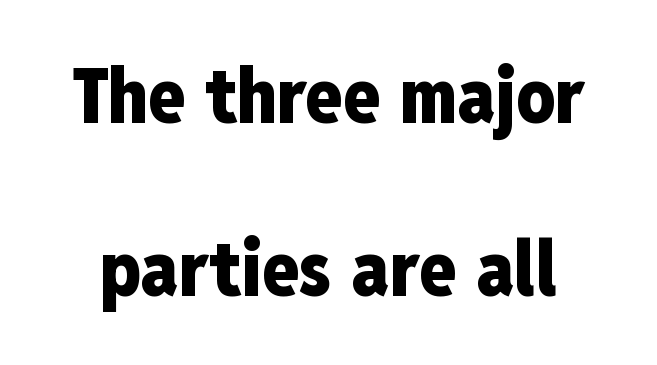
Q: Is the text bold? A: Yes.
Q: Is the text italic (slanted)? A: No, it is upright.
Q: Is the typeface a serif or a sans-serif typeface? A: Sans-serif.
Q: Is the text underlined? A: No.
Q: Is the spacing between letters normal or unusually wide? A: Normal.
Q: Is the spacing between lines tight, normal or loose? A: Loose.
Q: Width (condensed, normal, or wide)? A: Condensed.
Q: Stroke contrast? A: Low.
Q: x-height? A: Medium.
Q: Monospaced? A: No.
